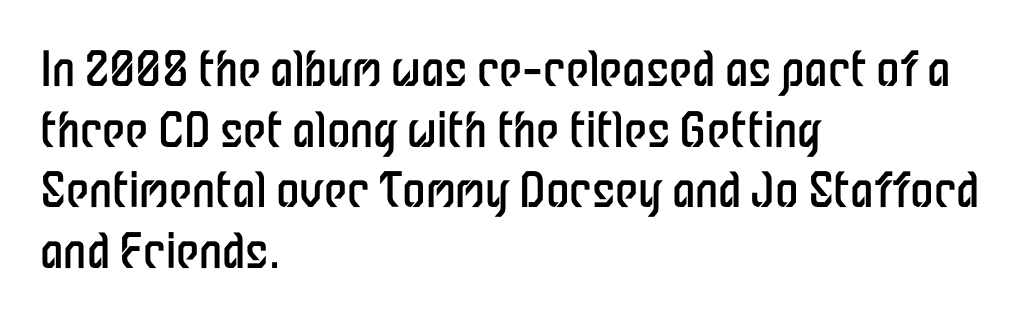
Q: Is the text bold? A: No.
Q: Is the text italic (slanted)? A: No, it is upright.
Q: Is the typeface a serif or a sans-serif typeface? A: Sans-serif.
Q: Is the text underlined? A: No.
Q: How is the paragraph aligned? A: Left-aligned.
Q: Is the spacing between letters normal or unusually wide? A: Normal.
Q: Is the spacing between lines tight, normal or loose? A: Normal.
Q: Width (condensed, normal, or wide)? A: Condensed.
Q: Stroke contrast? A: Low.
Q: x-height? A: Medium.
Q: Monospaced? A: No.
